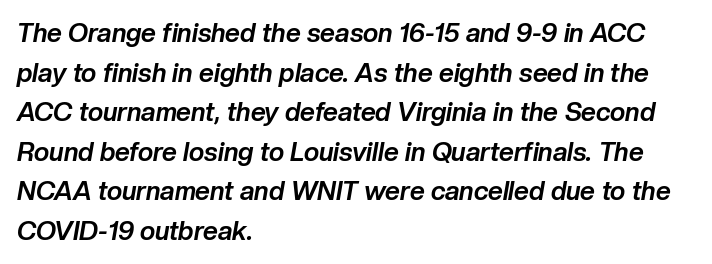
Yep, that's italic — everything's leaning. Does the copy run flush right? No — it runs flush left. The letterforms sit shoulder to shoulder at normal distance. Descenders hang freely into open space.
